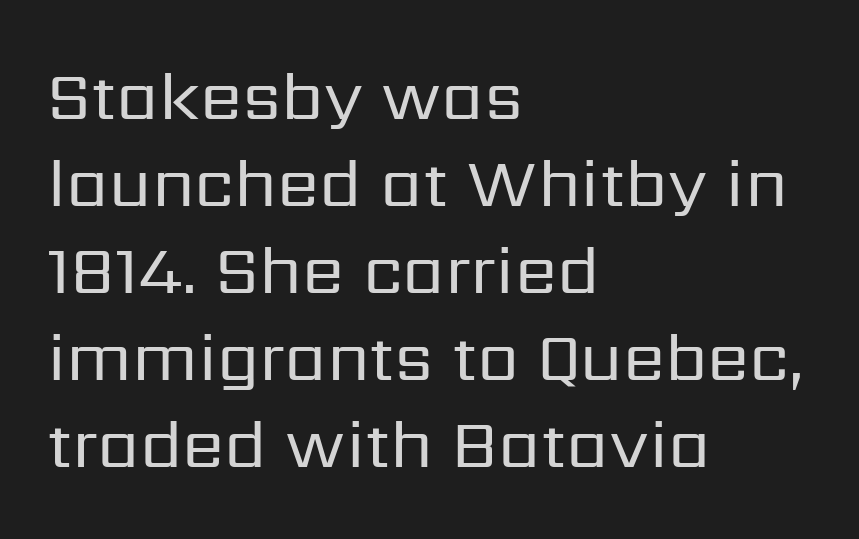
The image shows 68 px regular-weight sans-serif type, upright; set left-aligned, normal line spacing (1.28x), normal letter spacing, not underlined; low stroke contrast and a medium x-height.
